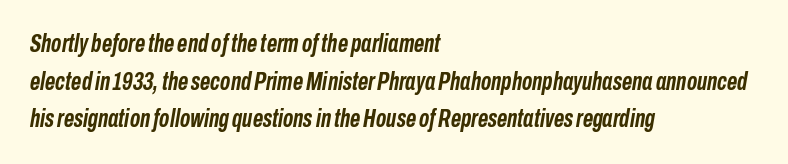
The image shows 25 px bold type, italic (leaning right); set left-aligned, normal line spacing (1.51x), normal letter spacing, not underlined.
